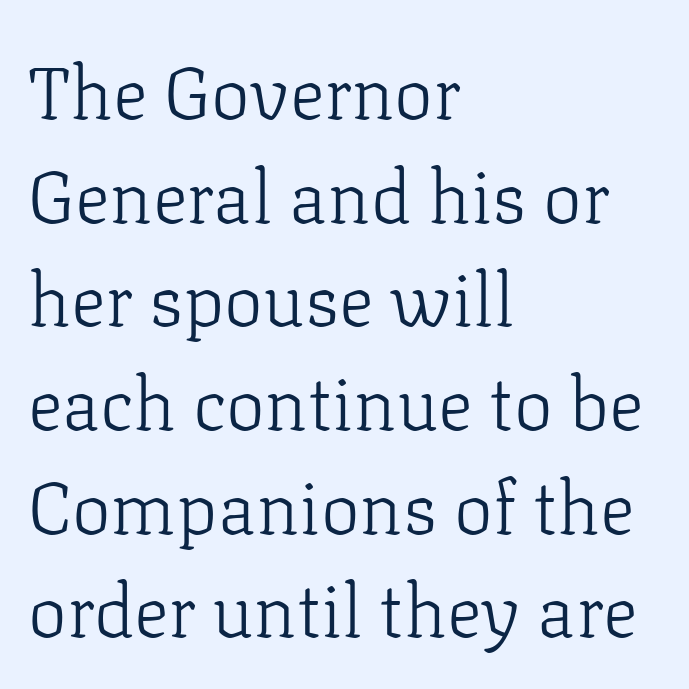
Q: Is the text bold? A: No.
Q: Is the text italic (slanted)? A: No, it is upright.
Q: Is the typeface a serif or a sans-serif typeface? A: Serif.
Q: Is the text underlined? A: No.
Q: How is the paragraph aligned? A: Left-aligned.
Q: Is the spacing between letters normal or unusually wide? A: Normal.
Q: Is the spacing between lines tight, normal or loose? A: Normal.
Q: Width (condensed, normal, or wide)? A: Normal.
Q: Stroke contrast? A: Low.
Q: x-height? A: Medium.
Q: Monospaced? A: No.
